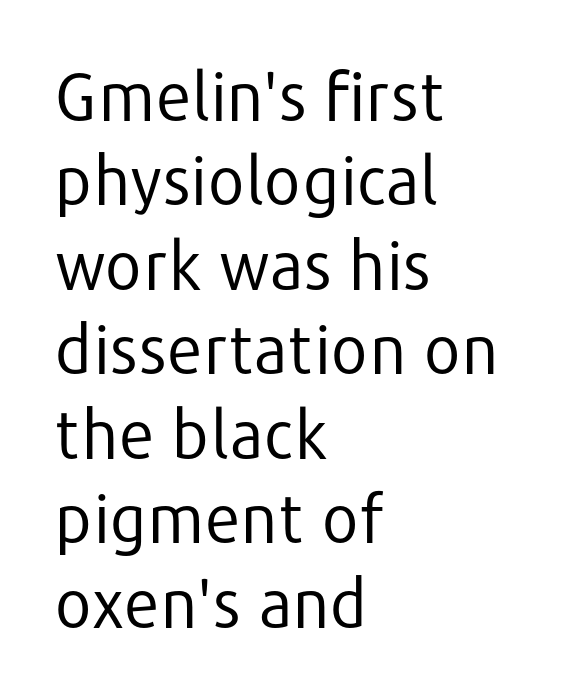
{"serif": "no", "italic": "no", "bold": "no", "weight": "regular", "width": "normal", "stroke_contrast": "low", "x_height": "medium", "monospaced": "no", "underline": "no", "align": "left", "line_spacing": "normal", "line_spacing_ratio": 1.28, "letter_spacing": "normal", "letter_spacing_em": 0.0, "glyph_px": 66}
